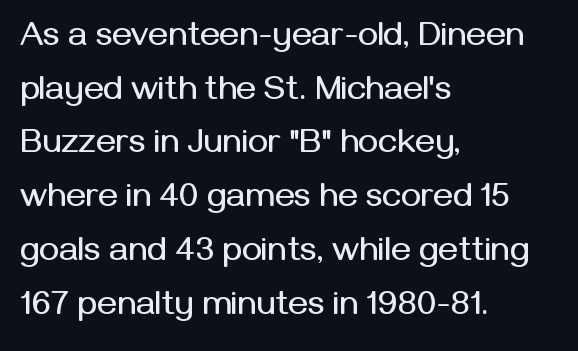
{"serif": "no", "italic": "no", "width": "normal", "stroke_contrast": "medium", "x_height": "medium", "monospaced": "no", "underline": "no", "align": "left", "line_spacing": "normal", "line_spacing_ratio": 1.58, "letter_spacing": "normal", "letter_spacing_em": 0.0, "glyph_px": 34}
